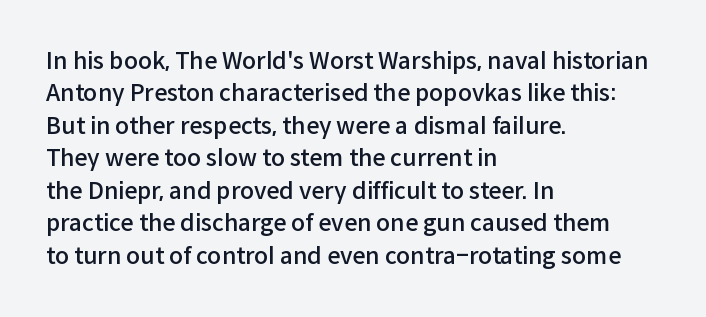
Compared with typical body copy, the letter spacing here is the same. The ragged edge is on the right, which tells us the setting is flush left. The line-height multiplier appears to be the usual default. Is the type bold? Partly — it's a semibold, heavier than regular but not fully bold. Style check: upright.
